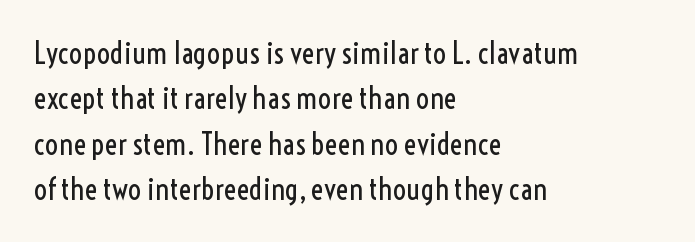
Students, note that the glyphs here touch the page at normal intervals. Is the block centered? No — it sits flush against the left margin. Letters rest on an invisible, unmarked baseline. Varying glyph widths throughout — classic text-font behaviour. Each new line begins a customary step beneath the previous one. Weight: not bold — regular or lighter.
